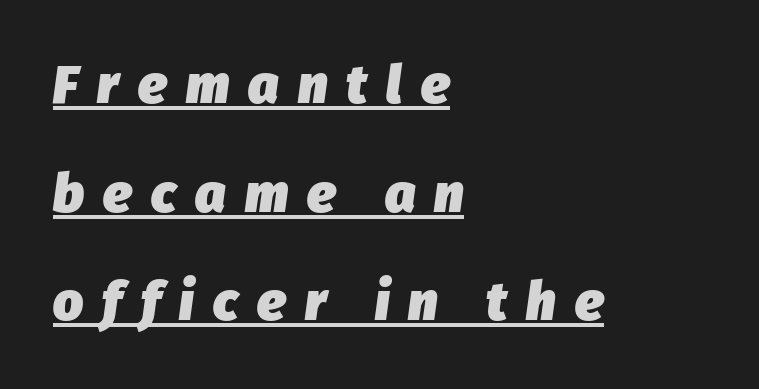
Pretty heavy lettering here — definitely bold. One glance says open: line gaps are wider than usual. Slant detected: the letters are inclined. One-word summary of the alignment: left. Caption: lettering with a line underneath.
